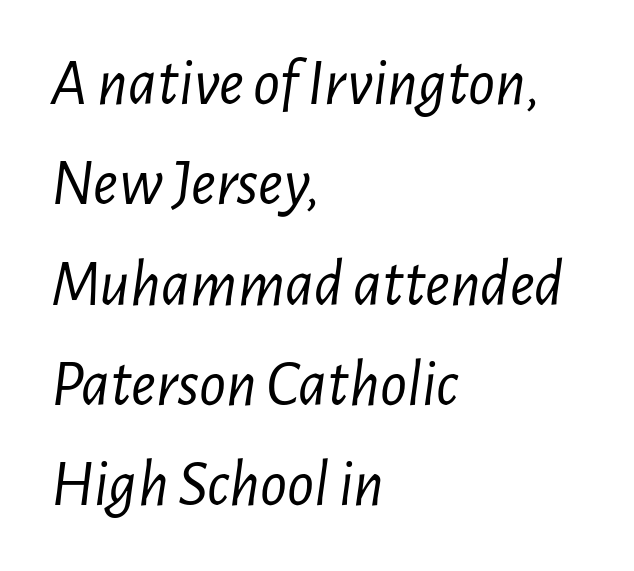
Q: Is the text bold? A: No.
Q: Is the text italic (slanted)? A: Yes, it leans right by about 7 degrees.
Q: Is the text underlined? A: No.
Q: How is the paragraph aligned? A: Left-aligned.
Q: Is the spacing between letters normal or unusually wide? A: Normal.
Q: Is the spacing between lines tight, normal or loose? A: Normal.
Q: Width (condensed, normal, or wide)? A: Condensed.
Q: Stroke contrast? A: Low.
Q: x-height? A: Medium.
Q: Monospaced? A: No.
